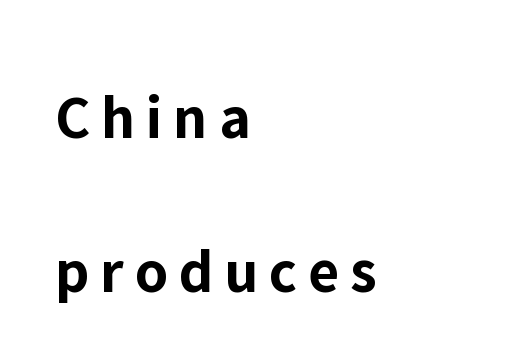
Q: Is the text bold? A: Yes.
Q: Is the text italic (slanted)? A: No, it is upright.
Q: Is the typeface a serif or a sans-serif typeface? A: Sans-serif.
Q: Is the text underlined? A: No.
Q: How is the paragraph aligned? A: Left-aligned.
Q: Is the spacing between lines tight, normal or loose? A: Loose.
Q: Width (condensed, normal, or wide)? A: Normal.
Q: Stroke contrast? A: Low.
Q: x-height? A: Medium.
Q: Monospaced? A: No.
